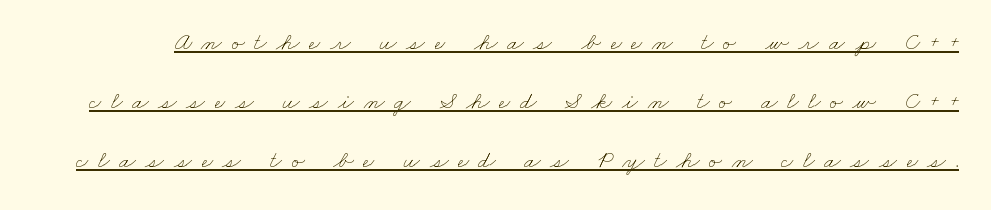
Q: Is the text bold? A: No.
Q: Is the text underlined? A: Yes.
Q: Is the spacing between letters normal or unusually wide? A: Unusually wide.
Q: Is the spacing between lines tight, normal or loose? A: Loose.
